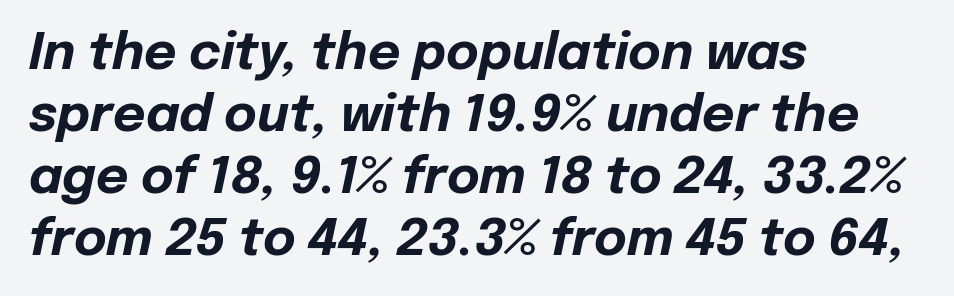
Q: Is the text bold? A: Yes.
Q: Is the text italic (slanted)? A: Yes, it leans right by about 12 degrees.
Q: Is the text underlined? A: No.
Q: How is the paragraph aligned? A: Left-aligned.
Q: Is the spacing between letters normal or unusually wide? A: Normal.
Q: Width (condensed, normal, or wide)? A: Normal.
Q: Stroke contrast? A: Low.
Q: x-height? A: Medium.
Q: Monospaced? A: No.
